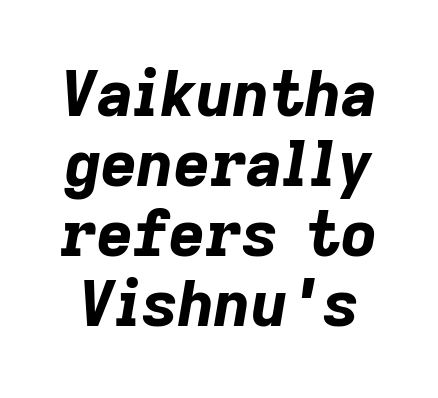
The passage shown is emphatically bold. Very little white space separates one row of letters from the next. Lines of text with bare space underneath. When letters slant like this, we call the style italic. Think of a printed novel: that variable character pitch is what you see here.
